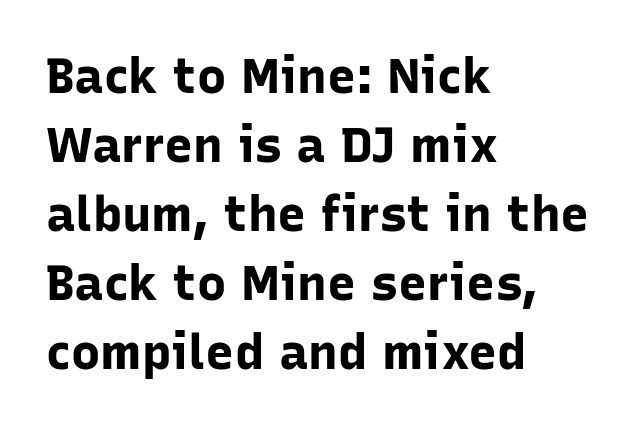
The image shows 49 px bold sans-serif type, upright; set left-aligned, normal line spacing (1.41x), normal letter spacing, not underlined; low stroke contrast and a medium x-height.
